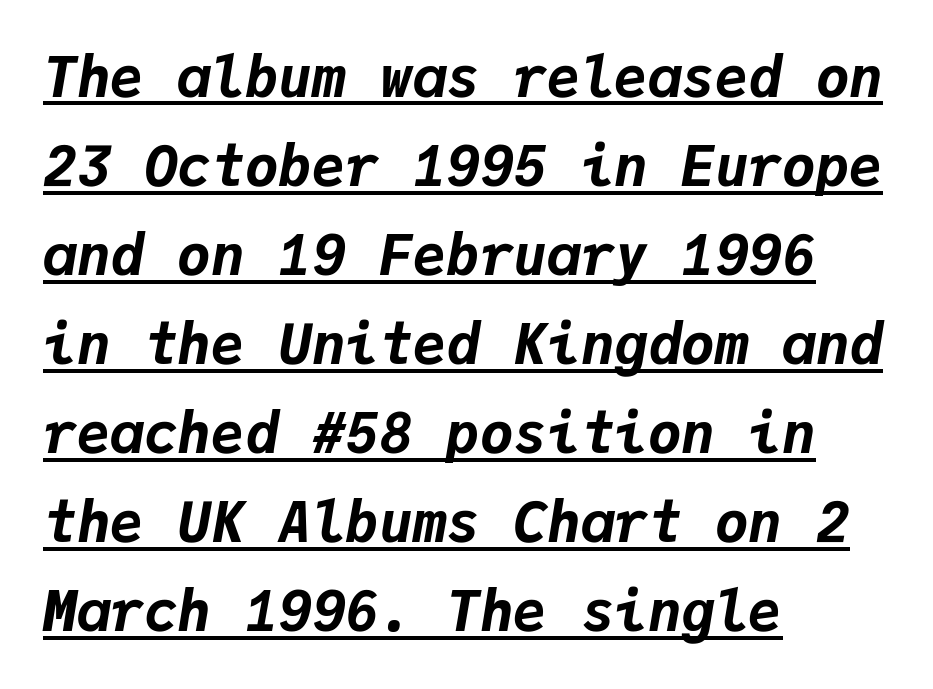
Q: Is the text bold? A: Yes.
Q: Is the text italic (slanted)? A: Yes, it leans right by about 9 degrees.
Q: Is the text underlined? A: Yes.
Q: How is the paragraph aligned? A: Left-aligned.
Q: Is the spacing between letters normal or unusually wide? A: Normal.
Q: Is the spacing between lines tight, normal or loose? A: Normal.
Q: Width (condensed, normal, or wide)? A: Normal.
Q: Stroke contrast? A: Low.
Q: x-height? A: Medium.
Q: Monospaced? A: Yes.
